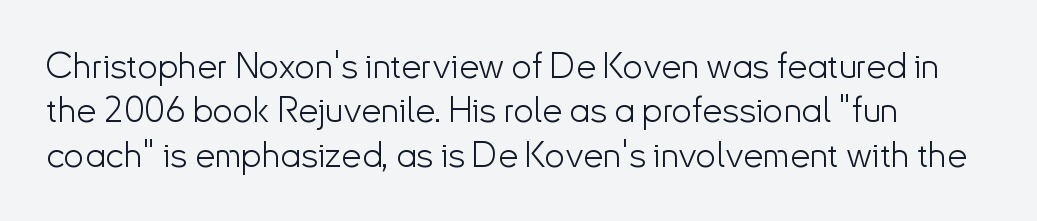
Q: Is the text bold? A: No.
Q: Is the text italic (slanted)? A: No, it is upright.
Q: Is the typeface a serif or a sans-serif typeface? A: Sans-serif.
Q: Is the text underlined? A: No.
Q: Is the spacing between letters normal or unusually wide? A: Normal.
Q: Width (condensed, normal, or wide)? A: Normal.
Q: Stroke contrast? A: Low.
Q: x-height? A: Small.
Q: Monospaced? A: No.
